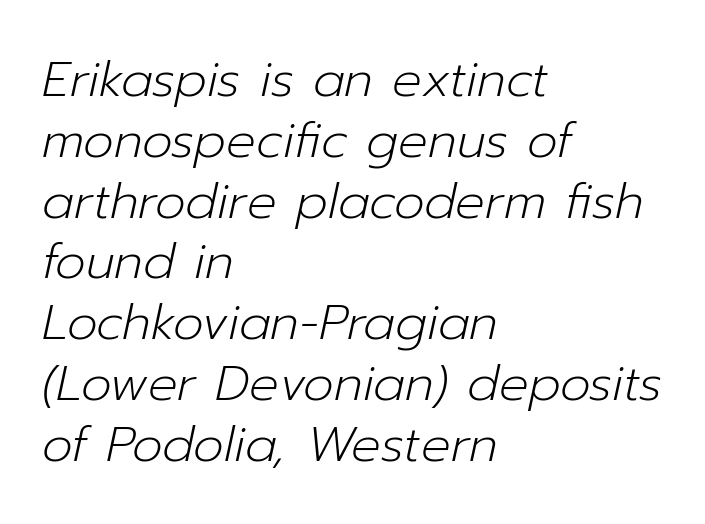
{"italic": "yes", "lean": "right", "slant_degrees": 12, "bold": "no", "weight": "light", "width": "normal", "stroke_contrast": "low", "x_height": "medium", "monospaced": "no", "underline": "no", "align": "left", "line_spacing_ratio": 1.24, "letter_spacing": "normal", "letter_spacing_em": 0.0, "glyph_px": 49}
